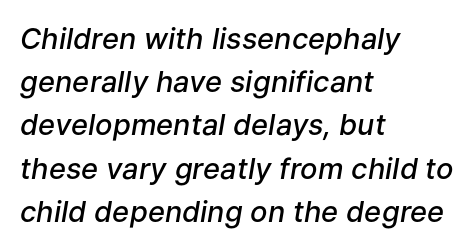
Q: Is the text bold? A: Semi-bold.
Q: Is the text italic (slanted)? A: Yes, it leans right by about 9 degrees.
Q: Is the text underlined? A: No.
Q: How is the paragraph aligned? A: Left-aligned.
Q: Is the spacing between letters normal or unusually wide? A: Normal.
Q: Is the spacing between lines tight, normal or loose? A: Normal.
Q: Width (condensed, normal, or wide)? A: Normal.
Q: Stroke contrast? A: Low.
Q: x-height? A: Medium.
Q: Monospaced? A: No.
